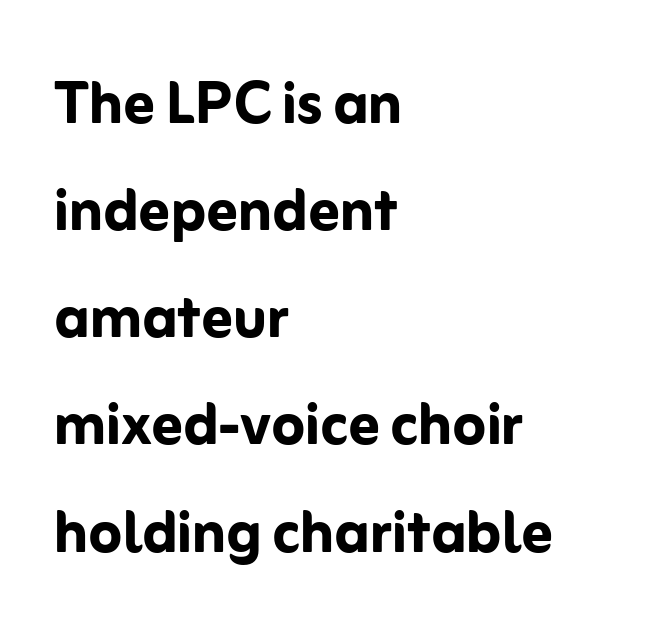
The image shows 76 px semibold sans-serif type, upright; set left-aligned, normal line spacing (1.41x), normal letter spacing, not underlined; low stroke contrast and a medium x-height.
